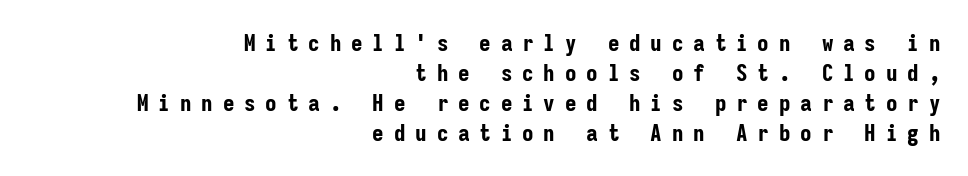
Plain, unruled lines of type. A typesetter would mark this as roman, not italic. Weight check: bold — yes, fully. The passage shown has open, widely tracked lettering throughout. A flush-right, rag-left setting is used for this passage.
